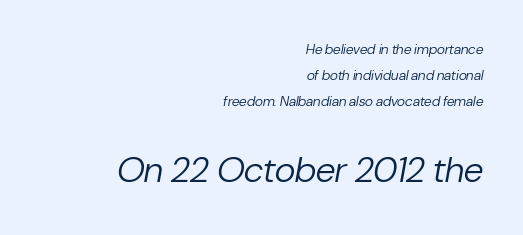
{"italic": "yes", "lean": "right", "slant_degrees": 10, "bold": "no", "weight": "regular", "width": "normal", "stroke_contrast": "low", "x_height": "medium", "monospaced": "no", "underline": "no", "align": "right", "line_spacing_ratio": 1.85, "letter_spacing": "normal", "letter_spacing_em": 0.0, "larger_block": "second", "size_ratio": 2.57, "glyph_px": 36}
